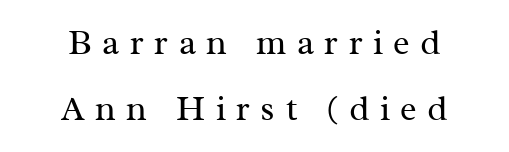
Q: Is the text bold? A: No.
Q: Is the text italic (slanted)? A: No, it is upright.
Q: Is the typeface a serif or a sans-serif typeface? A: Serif.
Q: Is the text underlined? A: No.
Q: How is the paragraph aligned? A: Centered.
Q: Is the spacing between letters normal or unusually wide? A: Unusually wide.
Q: Width (condensed, normal, or wide)? A: Normal.
Q: Stroke contrast? A: Medium.
Q: x-height? A: Medium.
Q: Monospaced? A: No.
